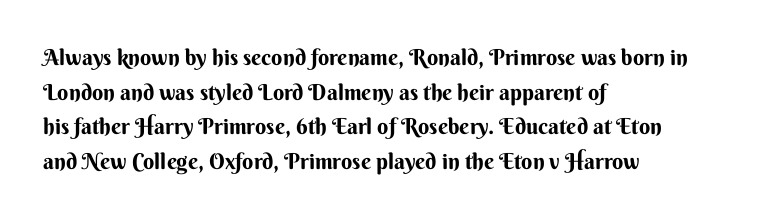
Q: Is the text bold? A: Yes.
Q: Is the text italic (slanted)? A: No, it is upright.
Q: Is the text underlined? A: No.
Q: How is the paragraph aligned? A: Left-aligned.
Q: Is the spacing between letters normal or unusually wide? A: Normal.
Q: Is the spacing between lines tight, normal or loose? A: Normal.
